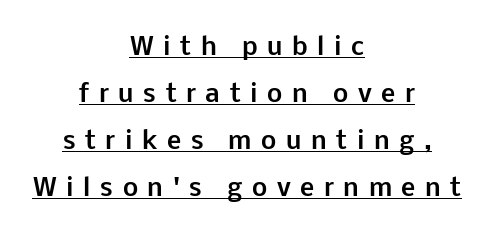
The image shows 24 px bold type, upright; set centered, loose line spacing (1.96x), unusually wide letter spacing (+0.4 em), underlined.
